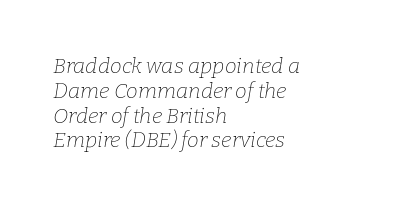
The tracking reads as untouched default to a designer's eye. It's the slanting kind of type. The letters look calm and open, with moderate or lighter stems. Words float on clear page, feet unadorned. The lines in this sample share a left origin and differ only in where they stop.
